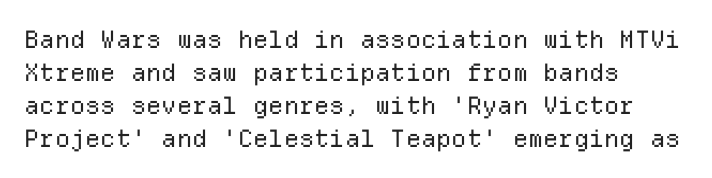
The image shows 24 px text type, upright; set left-aligned, normal line spacing (1.37x), normal letter spacing, not underlined.
